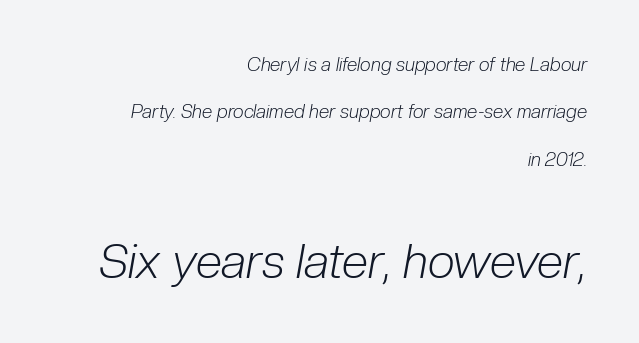
The compositor pushed each line to the right boundary. In this sample the second text group is rendered at the bigger scale. When letters slant like this, we call the style italic. Caption: face not bold, strokes unweighted. These lines are rendered in a variable-pitch font. You could call the tracking neutral — neither tight nor loose.
